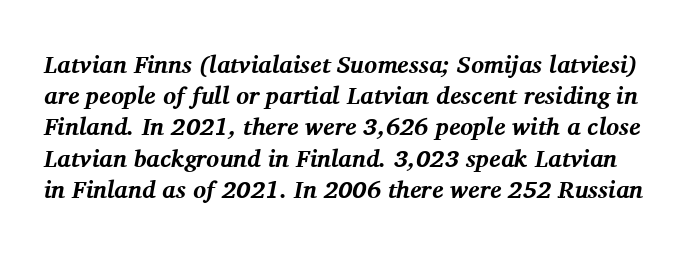
In terms of letterspacing, this is plain default setting. The font is running at its bold setting. This rendering features lettering with no underline. Italic: yes, the glyphs are oblique.
